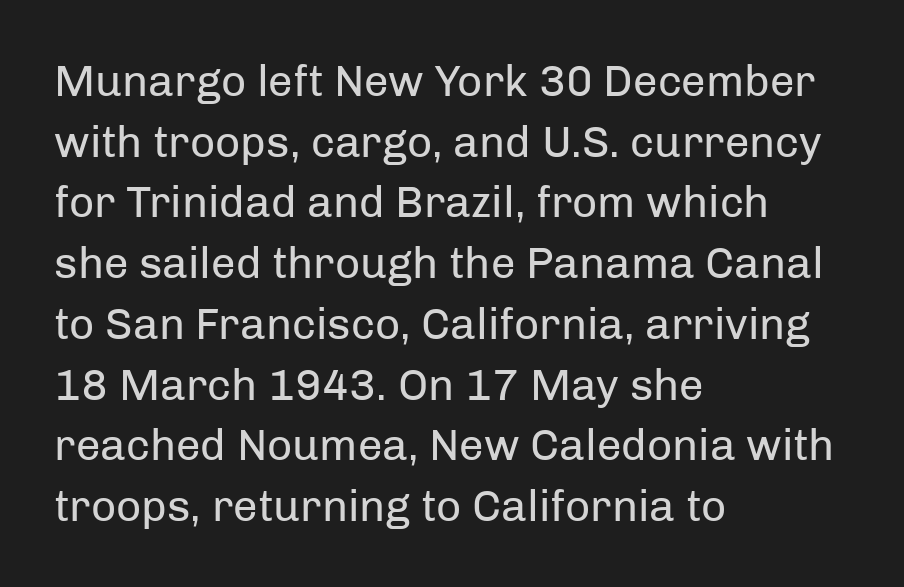
Q: Is the text bold? A: No.
Q: Is the text italic (slanted)? A: No, it is upright.
Q: Is the typeface a serif or a sans-serif typeface? A: Sans-serif.
Q: Is the text underlined? A: No.
Q: How is the paragraph aligned? A: Left-aligned.
Q: Is the spacing between letters normal or unusually wide? A: Normal.
Q: Is the spacing between lines tight, normal or loose? A: Normal.
Q: Width (condensed, normal, or wide)? A: Normal.
Q: Stroke contrast? A: Low.
Q: x-height? A: Medium.
Q: Monospaced? A: No.
